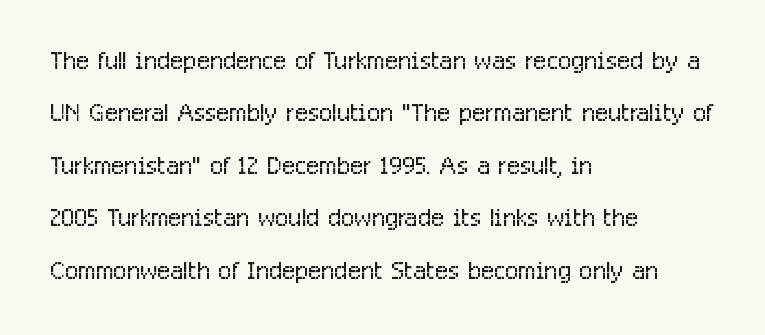
{"serif": "no", "italic": "no", "bold": "no", "weight": "light", "width": "condensed", "stroke_contrast": "low", "x_height": "medium", "monospaced": "no", "underline": "no", "align": "left", "line_spacing": "normal", "line_spacing_ratio": 1.5, "letter_spacing": "normal", "letter_spacing_em": 0.0, "glyph_px": 35}
